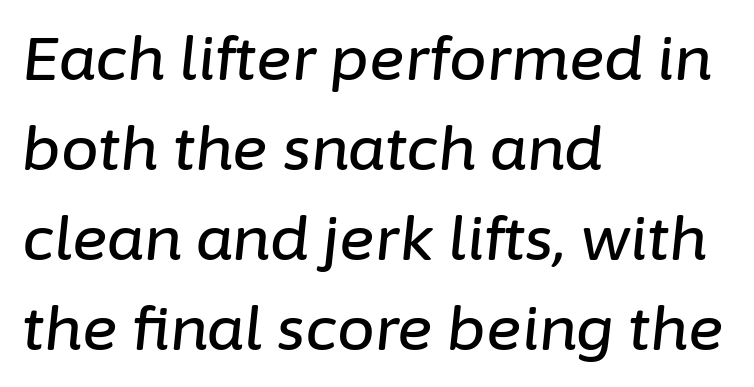
The typography opts for an oblique posture over an upright one. The passage shown stacks its lines at a standard gap. Spacing verdict: proportional, widths tailored to each character. Is the block centered? No — it sits flush against the left margin.
